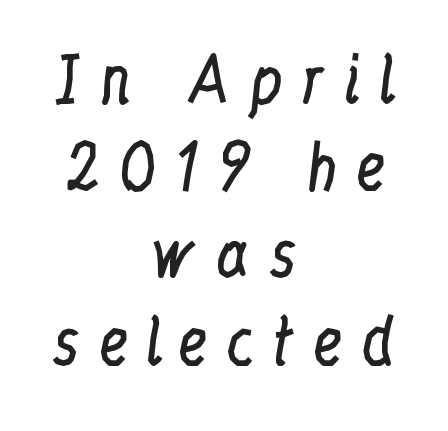
{"serif": "yes", "bold": "no", "weight": "regular", "width": "condensed", "stroke_contrast": "low", "x_height": "medium", "monospaced": "no", "underline": "no", "align": "center", "line_spacing": "normal", "line_spacing_ratio": 1.43, "letter_spacing": "wide", "letter_spacing_em": 0.29, "glyph_px": 61}
